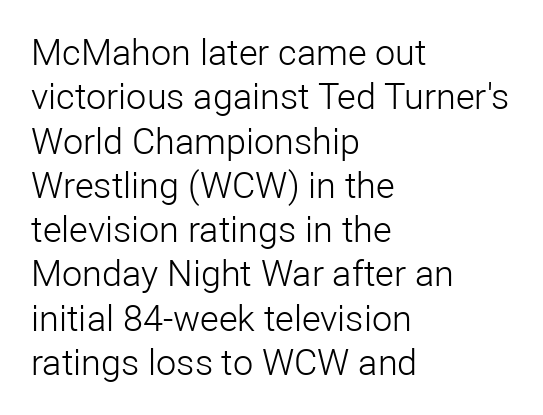
The image shows 36 px light sans-serif type, upright; set left-aligned, line spacing 1.23x, normal letter spacing, not underlined; low stroke contrast and a medium x-height.
